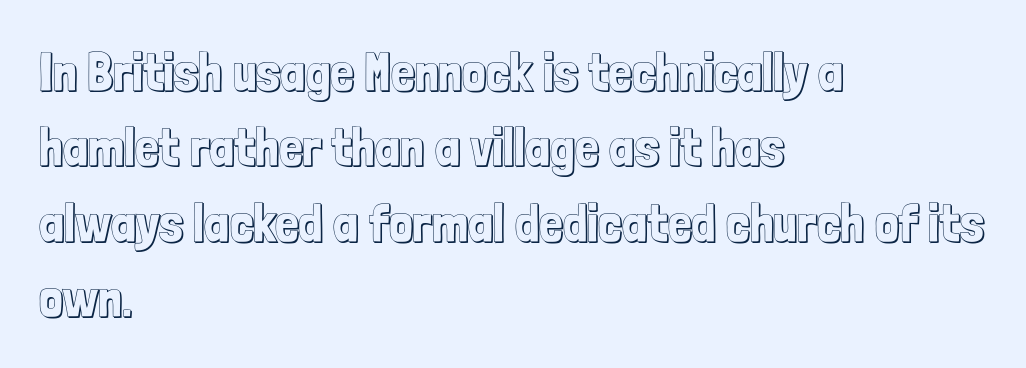
Q: Is the text italic (slanted)? A: No, it is upright.
Q: Is the text underlined? A: No.
Q: How is the paragraph aligned? A: Left-aligned.
Q: Is the spacing between letters normal or unusually wide? A: Normal.
Q: Is the spacing between lines tight, normal or loose? A: Normal.
Q: Width (condensed, normal, or wide)? A: Condensed.
Q: x-height? A: Medium.
Q: Monospaced? A: No.
